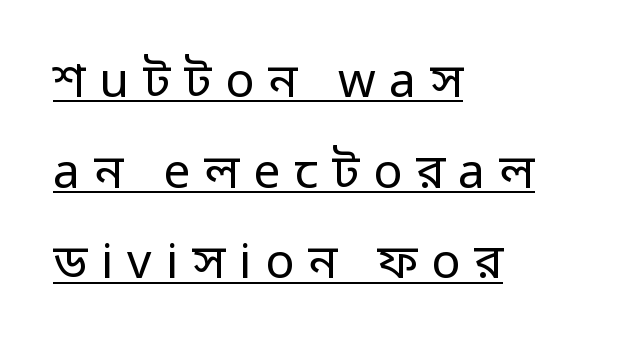
{"serif": "no", "italic": "no", "bold": "no", "weight": "regular", "width": "normal", "stroke_contrast": "low", "x_height": "medium", "monospaced": "no", "underline": "yes", "align": "left", "line_spacing_ratio": 1.89, "letter_spacing": "wide", "letter_spacing_em": 0.29, "glyph_px": 48}
